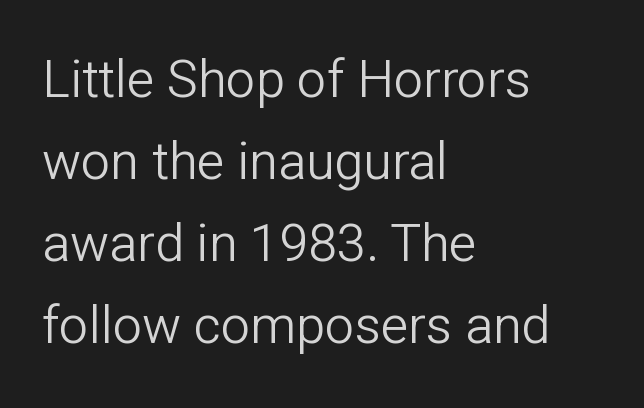
What stands out about the letter spacing? Nothing — it is the standard amount. Weight: not bold — regular or lighter. The passage shown is typeset with a sans-serif family. Spacing verdict: proportional, widths tailored to each character. Horizontal alignment here is leftward, the default for most running prose.
